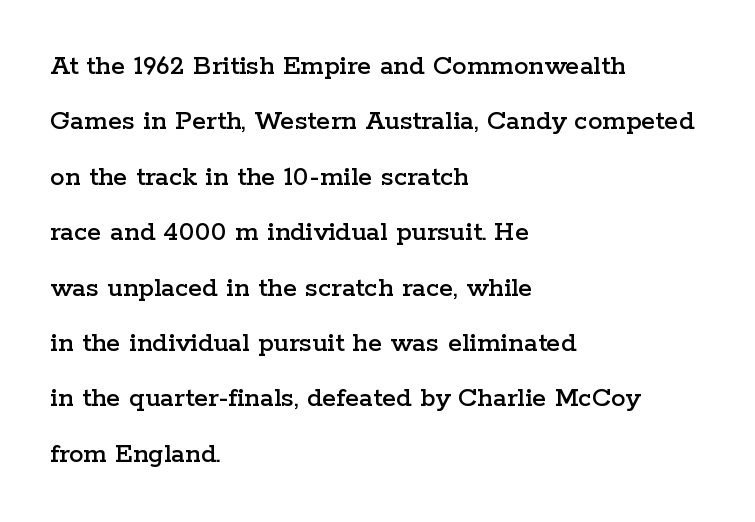
The image shows 29 px wide serif type, upright; set left-aligned, loose line spacing (1.91x), normal letter spacing, not underlined; low stroke contrast and a medium x-height.
